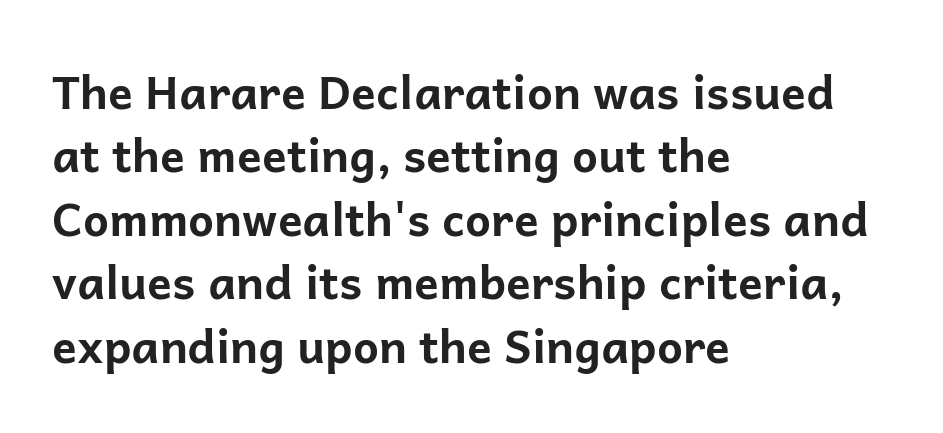
The space beneath each line is pristine and unruled. A typesetter would call this leading conventional body-copy spacing. Notice how the passage keeps a crisp vertical edge on the left only. Vertical strokes here are truly vertical. Strokes here are thick enough to call this a true bold.
